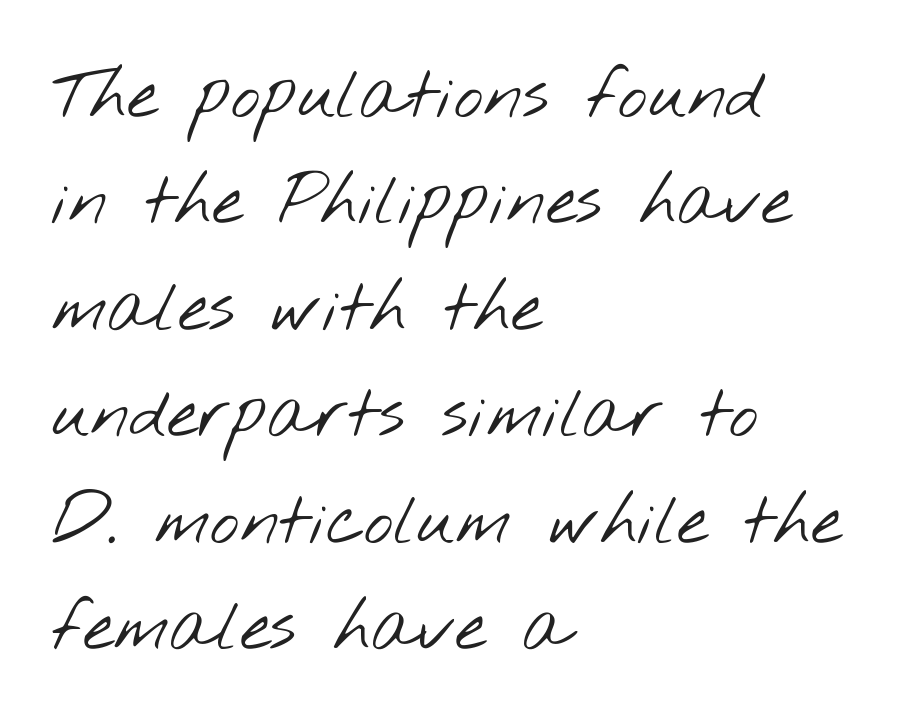
Q: Is the text bold? A: No.
Q: Is the typeface a serif or a sans-serif typeface? A: Sans-serif.
Q: Is the text underlined? A: No.
Q: How is the paragraph aligned? A: Left-aligned.
Q: Is the spacing between letters normal or unusually wide? A: Normal.
Q: Is the spacing between lines tight, normal or loose? A: Normal.
Q: Width (condensed, normal, or wide)? A: Wide.
Q: Stroke contrast? A: Low.
Q: x-height? A: Small.
Q: Monospaced? A: No.
